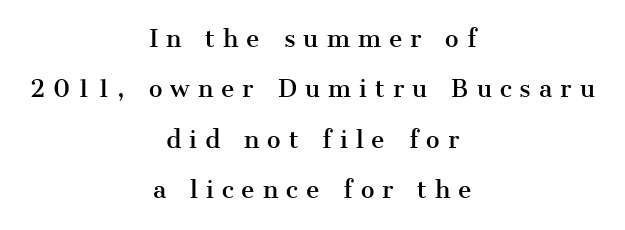
Q: Is the text italic (slanted)? A: No, it is upright.
Q: Is the text underlined? A: No.
Q: How is the paragraph aligned? A: Centered.
Q: Is the spacing between letters normal or unusually wide? A: Unusually wide.
Q: Is the spacing between lines tight, normal or loose? A: Loose.
